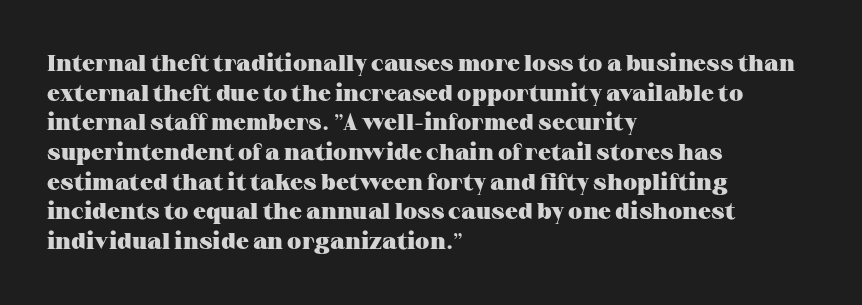
{"italic": "no", "bold": "yes", "underline": "no", "align": "left", "line_spacing": "normal", "line_spacing_ratio": 1.29, "letter_spacing": "normal", "letter_spacing_em": 0.0, "glyph_px": 23}
